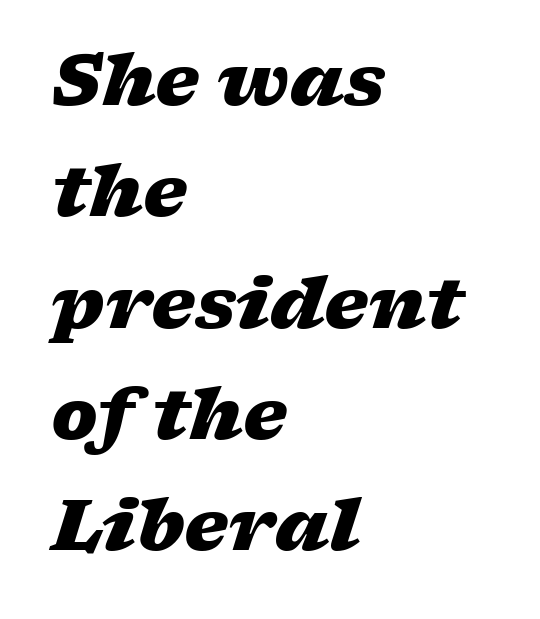
Descender tails drop into unmarked territory. The space between consecutive lines is moderate. The rendering keeps characters at their native spacing. Typeset ragged right — the left edge is the straight one. These lines were composed using italics. You could not count columns in this text — the font is proportionally spaced.
